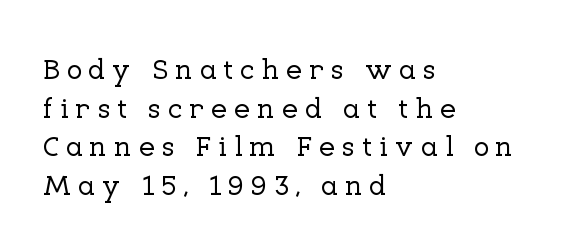
Casual observation: everything's shoved over to the left. Someone cranked the tracking dial way up on this one. Old-style or modern, the face here clearly has serifs. Whoever set this chose a conventional vertical rhythm.
